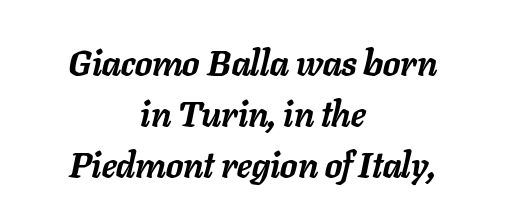
Q: Is the text bold? A: Yes.
Q: Is the text italic (slanted)? A: Yes, it leans right by about 11 degrees.
Q: Is the text underlined? A: No.
Q: How is the paragraph aligned? A: Centered.
Q: Is the spacing between letters normal or unusually wide? A: Normal.
Q: Is the spacing between lines tight, normal or loose? A: Normal.
Q: Width (condensed, normal, or wide)? A: Normal.
Q: Stroke contrast? A: Low.
Q: x-height? A: Medium.
Q: Monospaced? A: No.
